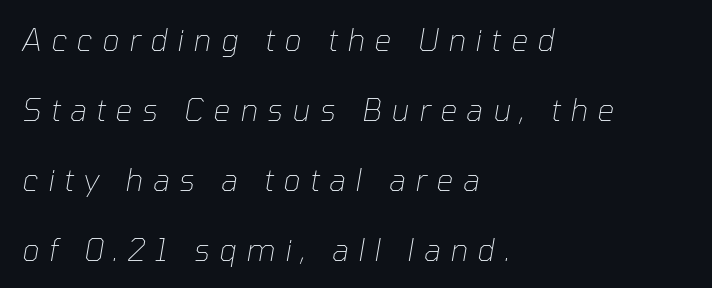
Q: Is the text bold? A: No.
Q: Is the text italic (slanted)? A: Yes, it leans right by about 10 degrees.
Q: Is the text underlined? A: No.
Q: How is the paragraph aligned? A: Left-aligned.
Q: Is the spacing between letters normal or unusually wide? A: Unusually wide.
Q: Is the spacing between lines tight, normal or loose? A: Loose.
Q: Width (condensed, normal, or wide)? A: Normal.
Q: Stroke contrast? A: Low.
Q: x-height? A: Medium.
Q: Monospaced? A: No.
